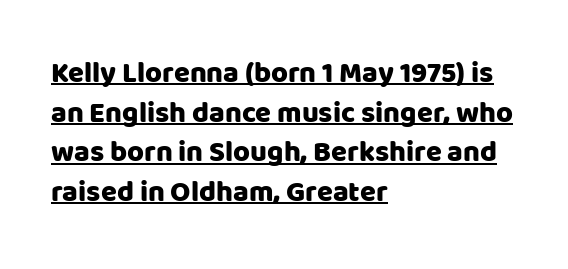
Q: Is the text italic (slanted)? A: No, it is upright.
Q: Is the typeface a serif or a sans-serif typeface? A: Sans-serif.
Q: Is the text underlined? A: Yes.
Q: How is the paragraph aligned? A: Left-aligned.
Q: Is the spacing between letters normal or unusually wide? A: Normal.
Q: Is the spacing between lines tight, normal or loose? A: Normal.
Q: Width (condensed, normal, or wide)? A: Normal.
Q: Stroke contrast? A: Low.
Q: x-height? A: Large.
Q: Monospaced? A: No.
